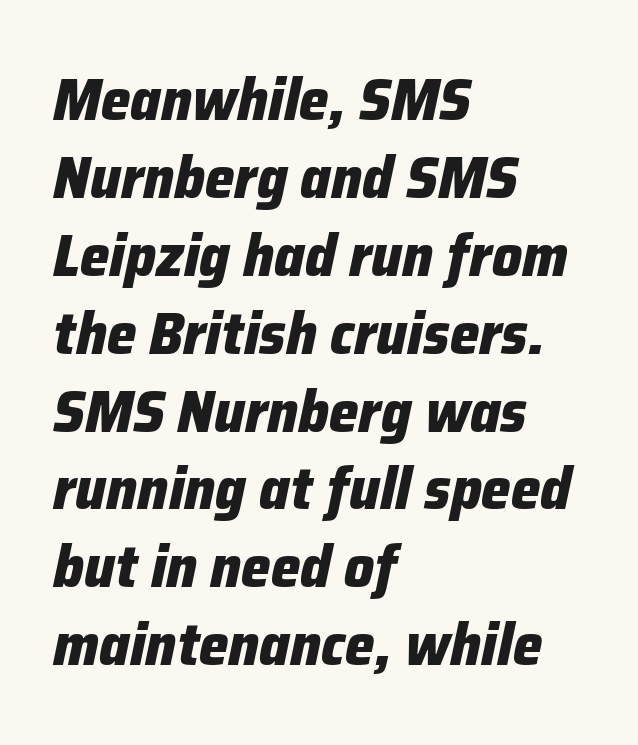
{"italic": "yes", "lean": "right", "slant_degrees": 12, "bold": "yes", "weight": "heavy", "width": "normal", "stroke_contrast": "low", "x_height": "medium", "monospaced": "no", "underline": "no", "align": "left", "line_spacing": "normal", "line_spacing_ratio": 1.32, "letter_spacing": "normal", "letter_spacing_em": 0.0, "glyph_px": 59}
